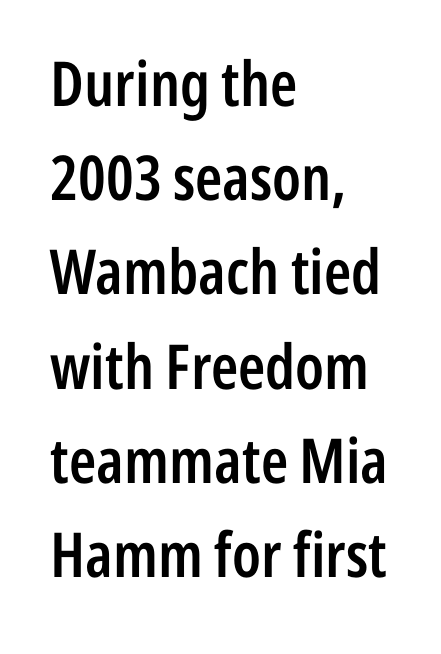
Each word holds together tightly as a unit, with standard inter-letter gaps. Does the type have serifs? No, each stem ends abruptly. A typesetter would mark this as roman, not italic. Line beginnings align vertically; line endings do not. Think of a printed novel: that variable character pitch is what you see here.
